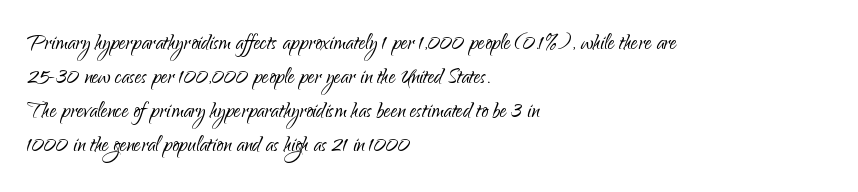
Q: Is the text bold? A: No.
Q: Is the text italic (slanted)? A: Yes.
Q: Is the text underlined? A: No.
Q: How is the paragraph aligned? A: Left-aligned.
Q: Is the spacing between letters normal or unusually wide? A: Normal.
Q: Is the spacing between lines tight, normal or loose? A: Normal.
